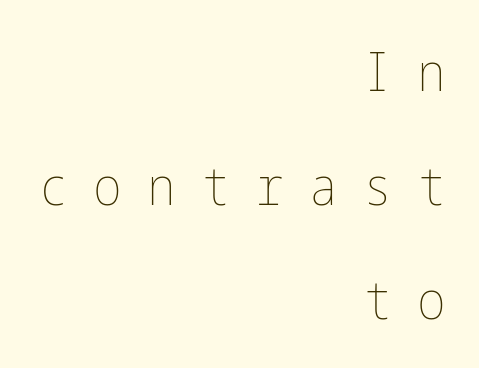
The image shows 54 px thin, condensed type, upright; set right-aligned, loose line spacing (2.11x), unusually wide letter spacing (+0.47 em), not underlined; low stroke contrast and a medium x-height.
